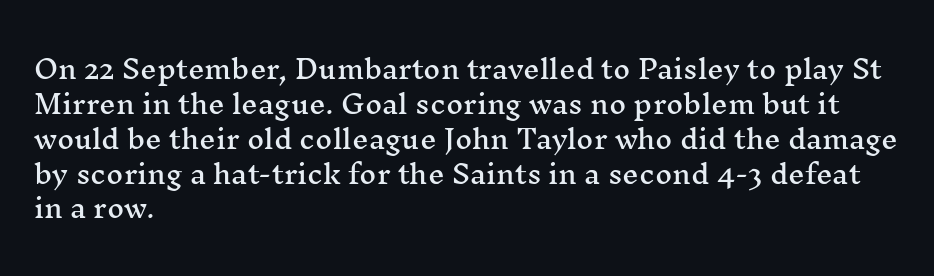
The letters stand straight up with perfectly vertical stems. Anything drawn beneath the words? Only blank space. Vertical spacing — default. Short note: letters normally spaced. Leftover space on each line is placed entirely after the last word.
